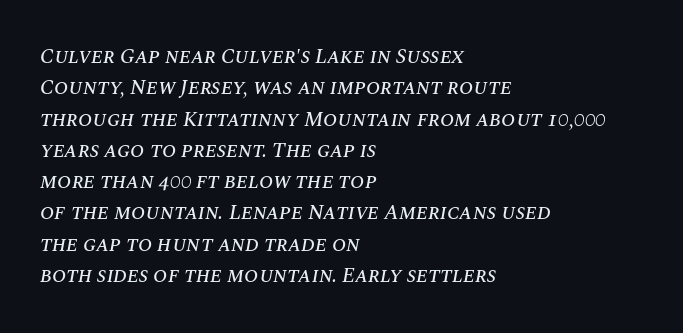
Q: Is the text italic (slanted)? A: Yes, it leans right by about 10 degrees.
Q: Is the text underlined? A: No.
Q: How is the paragraph aligned? A: Left-aligned.
Q: Is the spacing between letters normal or unusually wide? A: Normal.
Q: Is the spacing between lines tight, normal or loose? A: Normal.
